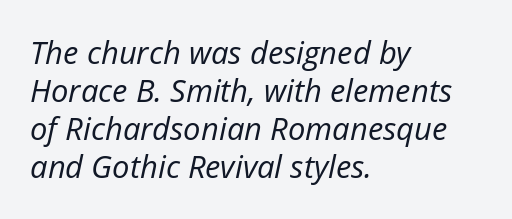
The image shows 31 px regular-weight type, italic (leaning right); set left-aligned, line spacing 1.23x, normal letter spacing, not underlined; low stroke contrast and a medium x-height.
